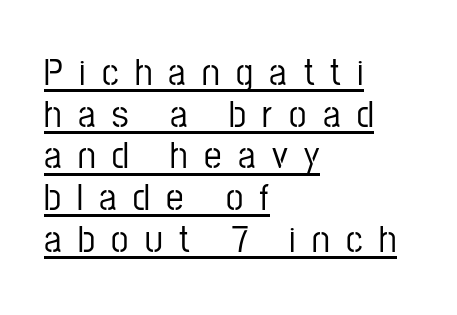
Q: Is the text italic (slanted)? A: No, it is upright.
Q: Is the typeface a serif or a sans-serif typeface? A: Sans-serif.
Q: Is the text underlined? A: Yes.
Q: How is the paragraph aligned? A: Left-aligned.
Q: Is the spacing between letters normal or unusually wide? A: Unusually wide.
Q: Is the spacing between lines tight, normal or loose? A: Tight.
Q: Width (condensed, normal, or wide)? A: Condensed.
Q: Stroke contrast? A: Low.
Q: x-height? A: Medium.
Q: Monospaced? A: No.
